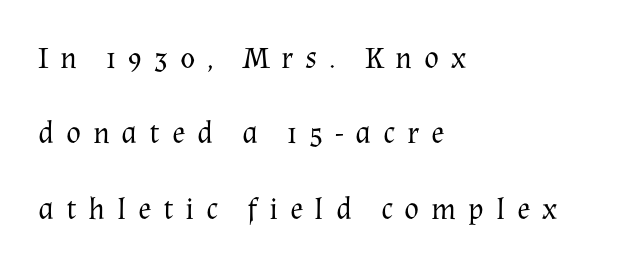
Q: Is the text bold? A: No.
Q: Is the text italic (slanted)? A: No, it is upright.
Q: Is the typeface a serif or a sans-serif typeface? A: Serif.
Q: Is the text underlined? A: No.
Q: How is the paragraph aligned? A: Left-aligned.
Q: Is the spacing between letters normal or unusually wide? A: Unusually wide.
Q: Is the spacing between lines tight, normal or loose? A: Loose.
Q: Width (condensed, normal, or wide)? A: Normal.
Q: Stroke contrast? A: Medium.
Q: x-height? A: Medium.
Q: Monospaced? A: No.
